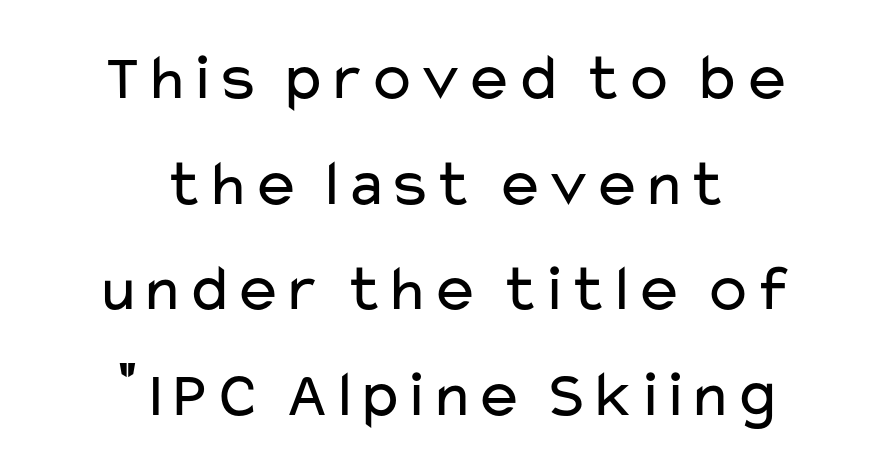
{"serif": "no", "italic": "no", "bold": "no", "weight": "regular", "width": "wide", "stroke_contrast": "low", "x_height": "medium", "monospaced": "no", "underline": "no", "align": "center", "line_spacing": "normal", "line_spacing_ratio": 1.6, "letter_spacing": "normal", "letter_spacing_em": 0.0, "glyph_px": 66}
